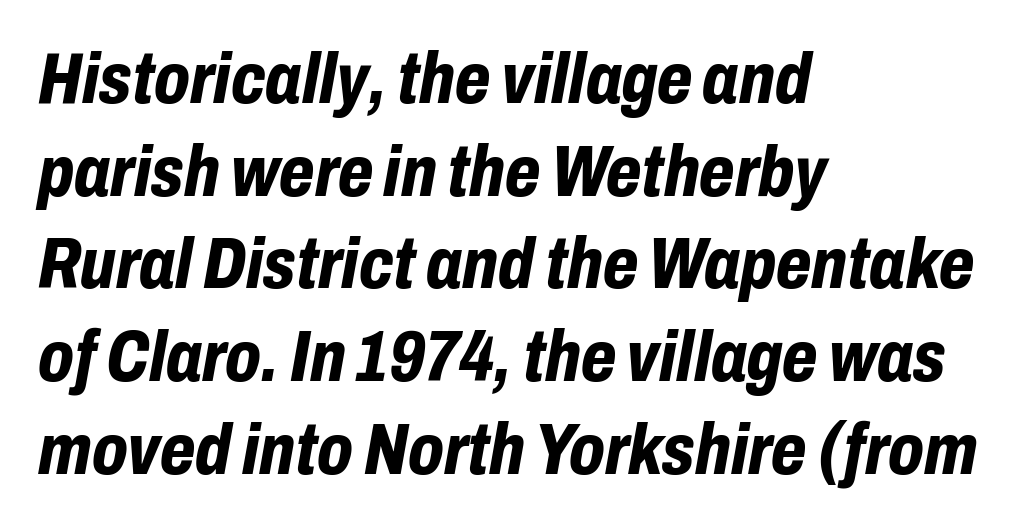
Varying glyph widths throughout — classic text-font behaviour. Plain, unruled lines of type. Quick note: interline space is typical. The gaps between neighbouring characters are ordinary and unremarkable. The strokes are fattened all the way to bold.
